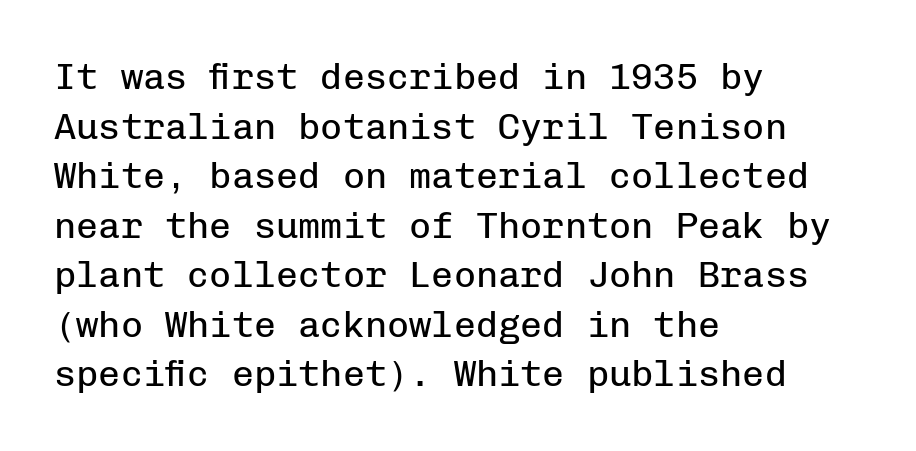
{"serif": "no", "italic": "no", "bold": "no", "weight": "regular", "width": "normal", "stroke_contrast": "low", "x_height": "medium", "monospaced": "yes", "underline": "no", "align": "left", "line_spacing": "normal", "line_spacing_ratio": 1.34, "letter_spacing": "normal", "letter_spacing_em": 0.0, "glyph_px": 37}
